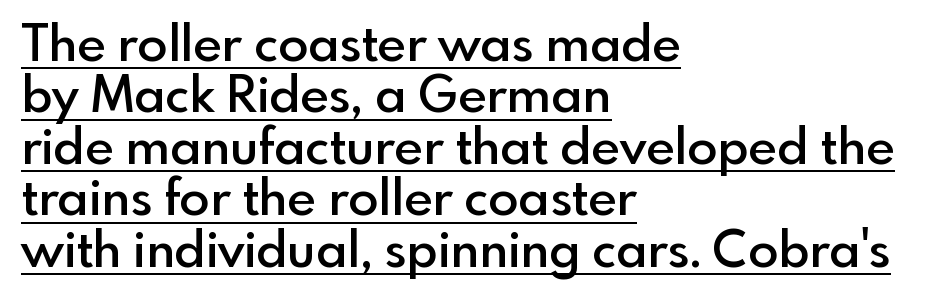
Compared with typical body copy, the letter spacing here is the same. Stroke terminals: plain, sans-serif. The passage shown is semibold, sitting just below true bold. A typesetter would mark this as roman, not italic. Where is the straight margin? On the left.
